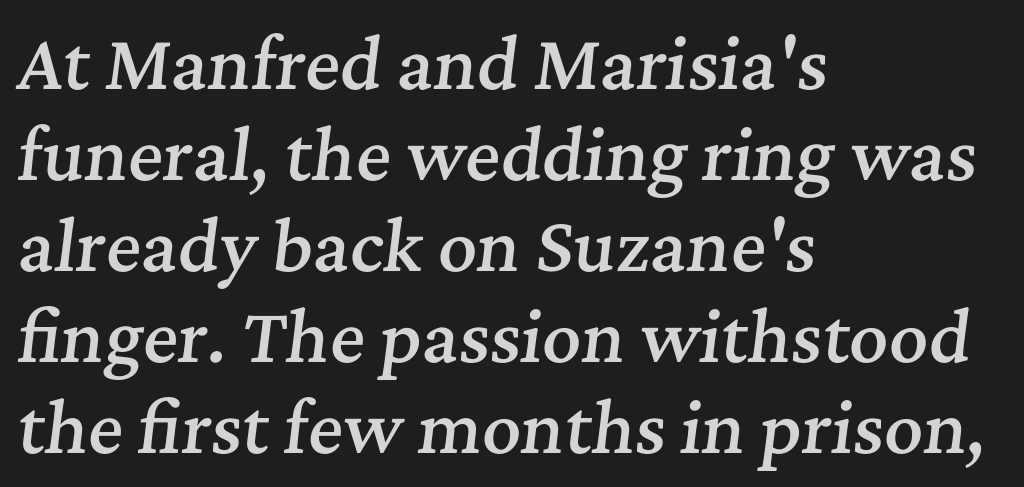
The image shows 67 px semibold serif type, italic (leaning right); set left-aligned, normal line spacing (1.36x), normal letter spacing, not underlined; medium stroke contrast and a medium x-height.
